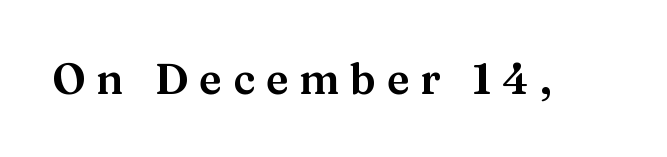
The image shows 42 px wide serif type, upright; set unusually wide letter spacing (+0.26 em), not underlined; medium stroke contrast and a medium x-height.
